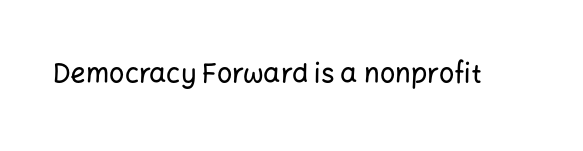
Q: Is the text italic (slanted)? A: No, it is upright.
Q: Is the text underlined? A: No.
Q: Is the spacing between letters normal or unusually wide? A: Normal.
